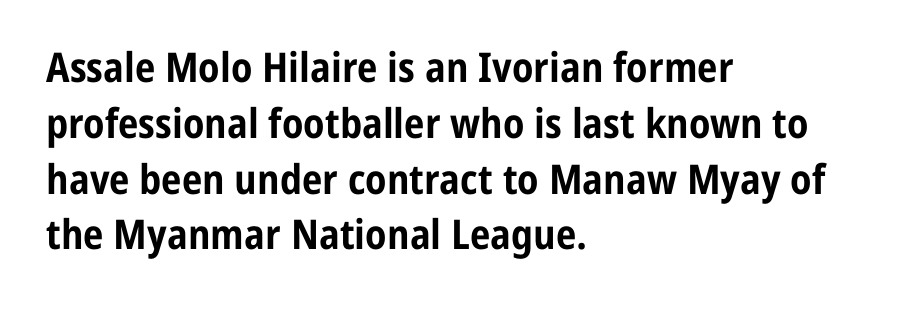
The image shows 41 px bold, condensed sans-serif type, upright; set left-aligned, normal line spacing (1.36x), normal letter spacing, not underlined; low stroke contrast and a medium x-height.
